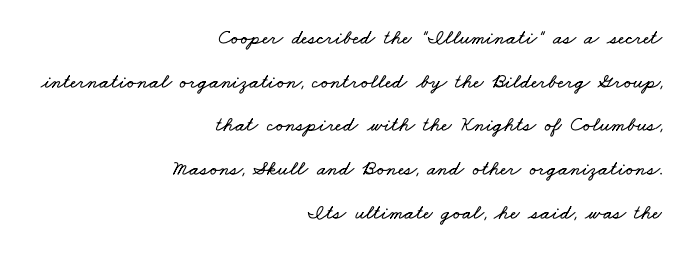
Q: Is the text underlined? A: No.
Q: How is the paragraph aligned? A: Right-aligned.
Q: Is the spacing between letters normal or unusually wide? A: Normal.
Q: Is the spacing between lines tight, normal or loose? A: Loose.
